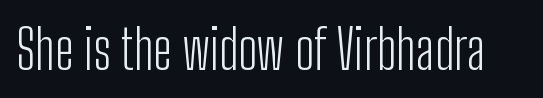
The image shows 54 px light, condensed sans-serif type, upright; set normal letter spacing, not underlined; low stroke contrast and a medium x-height.
